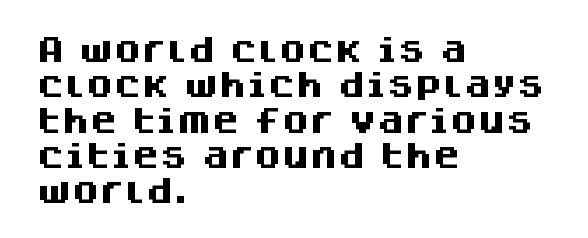
Q: Is the text bold? A: Yes.
Q: Is the text italic (slanted)? A: No, it is upright.
Q: Is the typeface a serif or a sans-serif typeface? A: Sans-serif.
Q: Is the text underlined? A: No.
Q: How is the paragraph aligned? A: Left-aligned.
Q: Is the spacing between letters normal or unusually wide? A: Normal.
Q: Is the spacing between lines tight, normal or loose? A: Normal.
Q: Width (condensed, normal, or wide)? A: Normal.
Q: Stroke contrast? A: Medium.
Q: x-height? A: Large.
Q: Monospaced? A: No.
